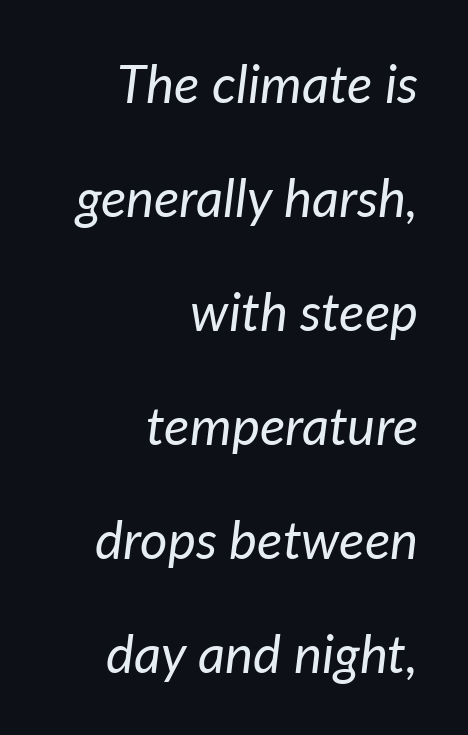
{"italic": "yes", "lean": "right", "slant_degrees": 7, "bold": "no", "weight": "regular", "width": "normal", "stroke_contrast": "low", "x_height": "medium", "monospaced": "no", "underline": "no", "align": "right", "line_spacing": "loose", "line_spacing_ratio": 2.15, "letter_spacing": "normal", "letter_spacing_em": 0.0, "glyph_px": 53}
